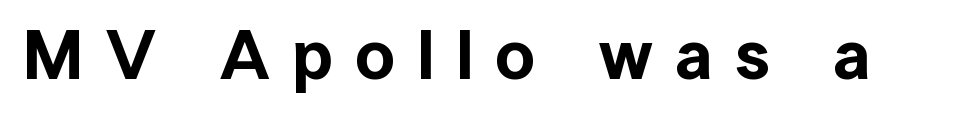
{"serif": "no", "italic": "no", "width": "normal", "x_height": "medium", "monospaced": "no", "underline": "no", "letter_spacing": "wide", "letter_spacing_em": 0.31, "glyph_px": 70}
